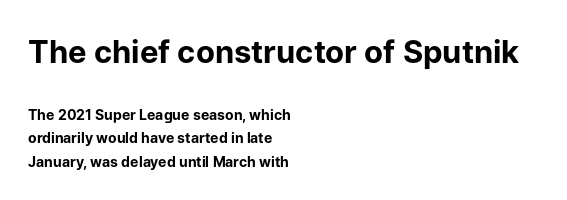
{"serif": "no", "italic": "no", "bold": "yes", "weight": "bold", "width": "normal", "stroke_contrast": "low", "x_height": "medium", "monospaced": "no", "underline": "no", "align": "left", "line_spacing": "normal", "line_spacing_ratio": 1.66, "letter_spacing": "normal", "letter_spacing_em": 0.0, "larger_block": "first", "size_ratio": 2.21, "glyph_px": 31}
